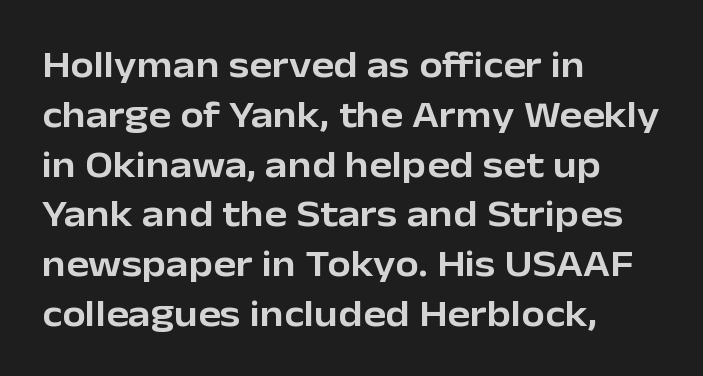
The image shows 38 px sans-serif type, upright; set left-aligned, normal line spacing (1.31x), normal letter spacing, not underlined; low stroke contrast and a medium x-height.
